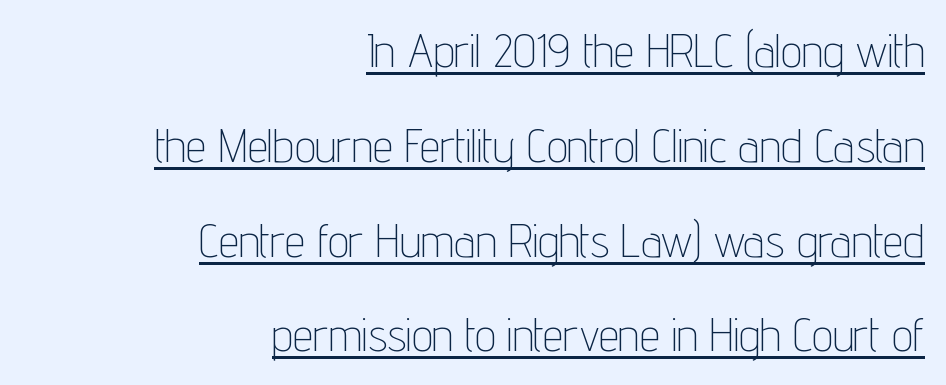
{"serif": "no", "italic": "no", "bold": "no", "weight": "thin", "width": "condensed", "stroke_contrast": "low", "x_height": "medium", "monospaced": "no", "underline": "yes", "align": "right", "line_spacing": "loose", "line_spacing_ratio": 2.06, "letter_spacing": "normal", "letter_spacing_em": 0.0, "glyph_px": 46}
